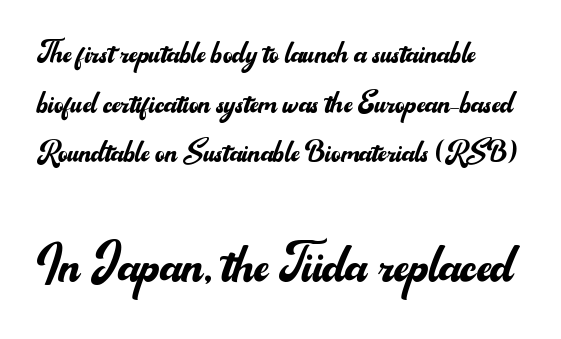
The text was rendered using a sans face with plain stroke endings. The strip under each line holds only bare page. Nothing heavy about these letters — not bold at all.
